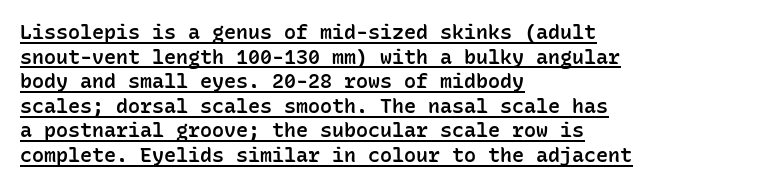
{"italic": "no", "bold": "semi", "underline": "yes", "align": "left", "line_spacing_ratio": 1.23, "letter_spacing": "normal", "letter_spacing_em": 0.0, "glyph_px": 20}
